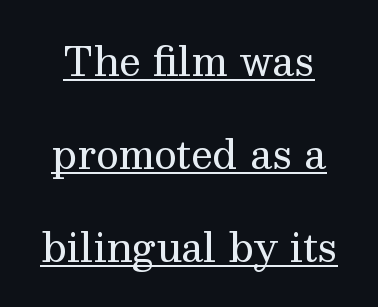
The image shows 39 px regular-weight serif type, upright; set centered, loose line spacing (2.39x), normal letter spacing, underlined; medium stroke contrast and a medium x-height.
